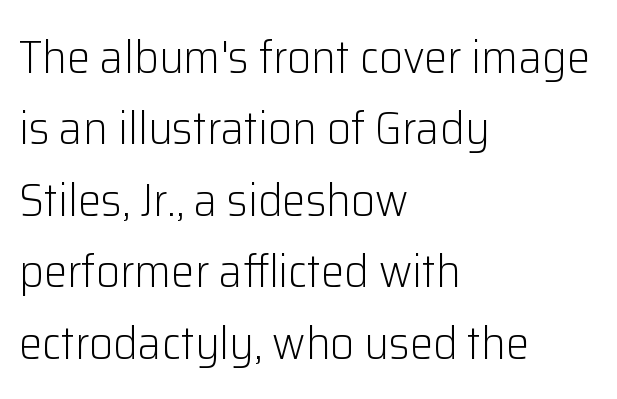
Line spacing here is normal. Spacing between characters is what you'd get straight out of the box. The passage shown is typeset with a sans-serif family. The strokes are not fattened; the text isn't bold.
